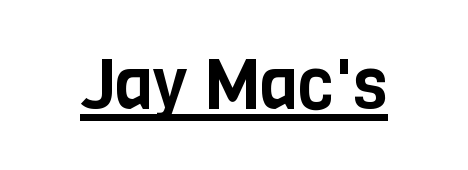
The image shows 70 px condensed sans-serif type, upright; set normal letter spacing, underlined; low stroke contrast and a large x-height.
